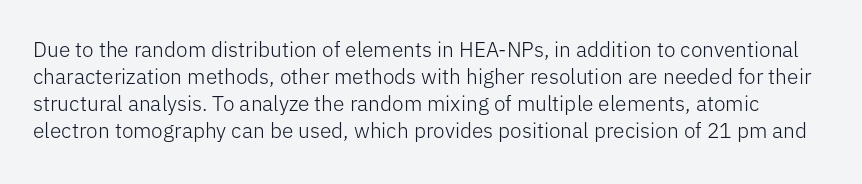
Q: Is the text bold? A: No.
Q: Is the text italic (slanted)? A: No, it is upright.
Q: Is the text underlined? A: No.
Q: Is the spacing between letters normal or unusually wide? A: Normal.
Q: Is the spacing between lines tight, normal or loose? A: Normal.
